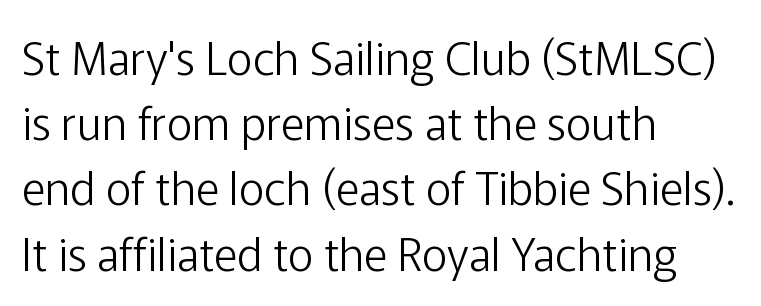
Do the characters align in a grid? No, the font is proportional. Are there feet on the stems? There aren't — it's a sans. Caption: multi-line text, flush left, ragged right. The letterforms sit at book weight or below. Does the lettering tilt? It doesn't — this is upright. A typesetter would call this leading conventional body-copy spacing.
